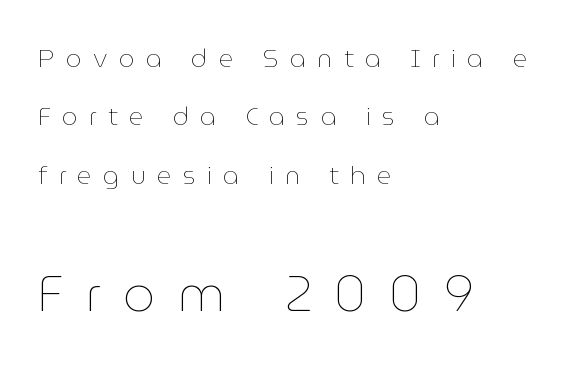
The image shows 50 px thin type, upright; set left-aligned, loose line spacing (2.34x), unusually wide letter spacing (+0.45 em), not underlined; the second (bottom) block is 2.0x larger; low stroke contrast and a medium x-height.
